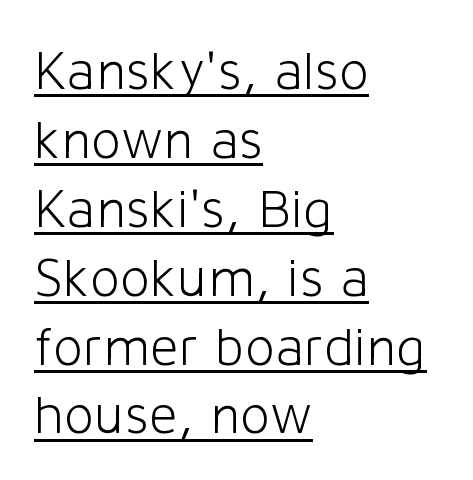
Is this a fixed-width face? No — the glyphs have proportional, varying widths. The letters stand upright; this is a roman face. Honestly, the letter spacing is just normal — you wouldn't notice it. Check the space under the baseline: a stroke is drawn there. The face looks like a standard text weight, possibly lighter. One-word summary of the alignment: left.
